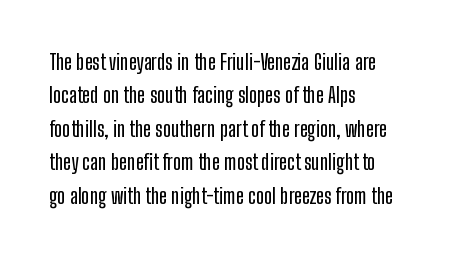
The image shows 21 px text type, upright; set left-aligned, normal line spacing (1.59x), normal letter spacing, not underlined.
